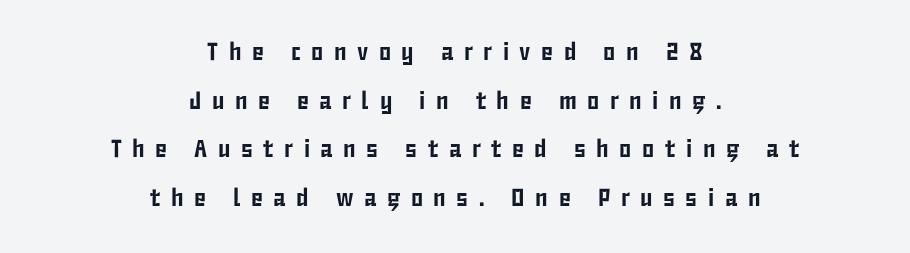
The gaps between neighbouring characters are conspicuously large. Lines of text with bare space underneath. The space between consecutive lines is lavish. The typesetter chose a symmetrical, centered arrangement here. These lines were composed using upright roman letters.
